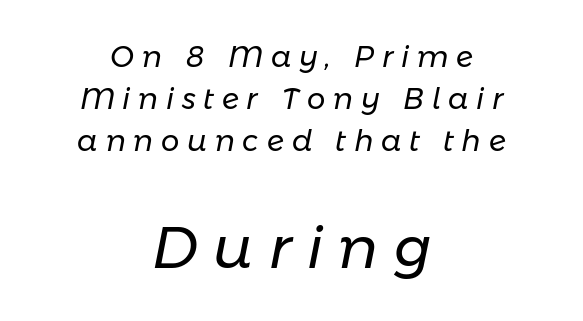
How are the letters spaced? Widely, with obvious added tracking. The gap between lines stays unmarked. Neither beginnings nor endings align; midpoints do. The font's italic variant was chosen for this text. Reading down the column, the eye jumps a familiar distance to each next line.
